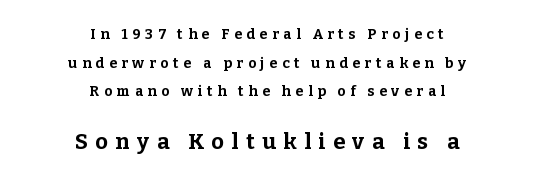
Q: Is the text bold? A: Yes.
Q: Is the text italic (slanted)? A: No, it is upright.
Q: Is the text underlined? A: No.
Q: How is the paragraph aligned? A: Centered.
Q: Is the spacing between letters normal or unusually wide? A: Unusually wide.
Q: Is the spacing between lines tight, normal or loose? A: Loose.
Q: Which block of text is set in a larger size, the first (top) or the second (bottom)? A: The second (bottom) one.
